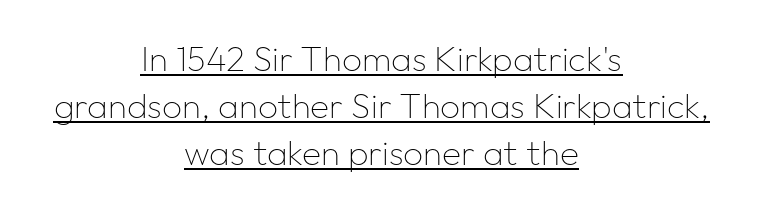
Q: Is the text bold? A: No.
Q: Is the text italic (slanted)? A: No, it is upright.
Q: Is the typeface a serif or a sans-serif typeface? A: Sans-serif.
Q: Is the text underlined? A: Yes.
Q: How is the paragraph aligned? A: Centered.
Q: Is the spacing between letters normal or unusually wide? A: Normal.
Q: Is the spacing between lines tight, normal or loose? A: Normal.
Q: Width (condensed, normal, or wide)? A: Normal.
Q: Stroke contrast? A: Low.
Q: x-height? A: Medium.
Q: Monospaced? A: No.
